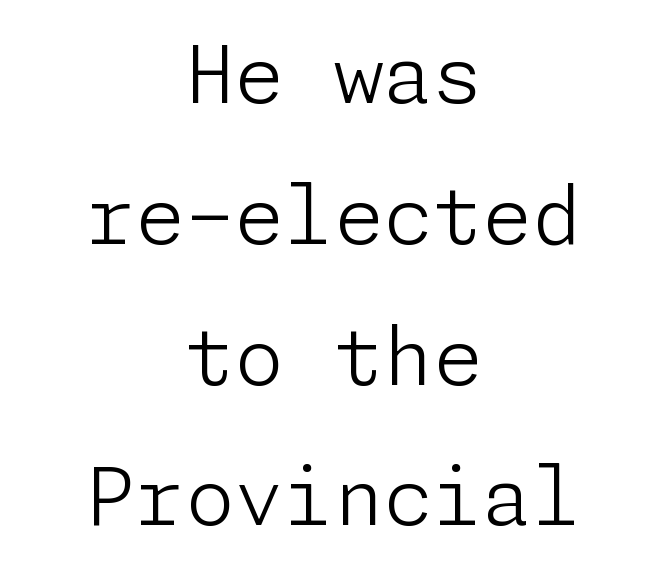
The image shows 80 px light sans-serif type, upright; set centered, line spacing 1.76x, normal letter spacing, not underlined; low stroke contrast and a medium x-height.
